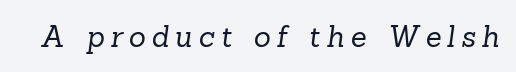
The image shows 29 px regular-weight serif type; set unusually wide letter spacing (+0.21 em), not underlined; low stroke contrast and a medium x-height.
